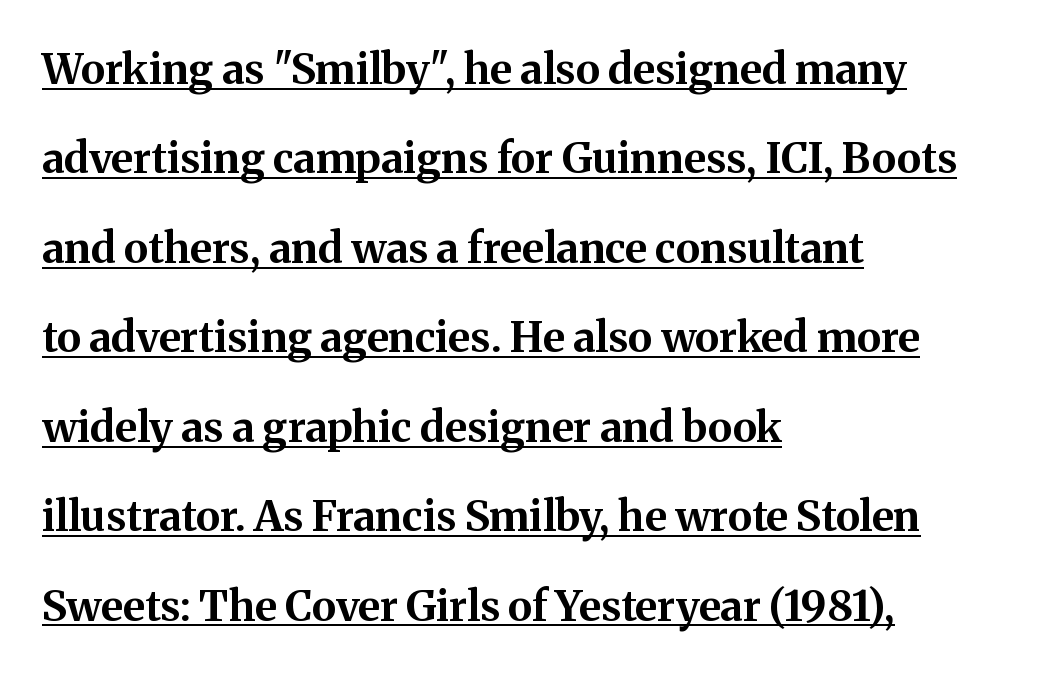
Chunky letters — that's bold for sure. Notice how the stems are strictly vertical — no italics here. Spacing verdict: proportional, widths tailored to each character. Caption: standard tracking, unaltered. Leading is clearly above the norm, producing a sparse column.
